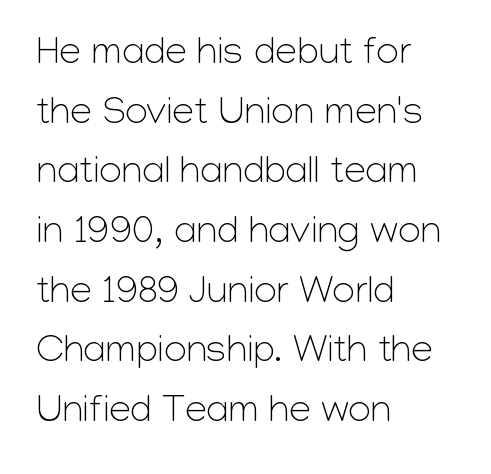
A normal amount of white space separates one row of letters from the next. Vertical strokes here are truly vertical. Plain, unruled lines of type. Check where the strokes stop: nothing finishes them off — pure sans.
